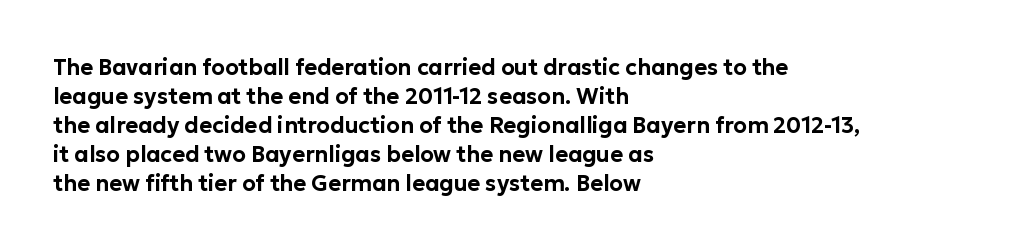
It's the straight-up-and-down kind of type. The horizontal fit of the characters is conventional and even. These lines are set flush left with a ragged right edge. Glance below the letters and you will spot only blank space.
